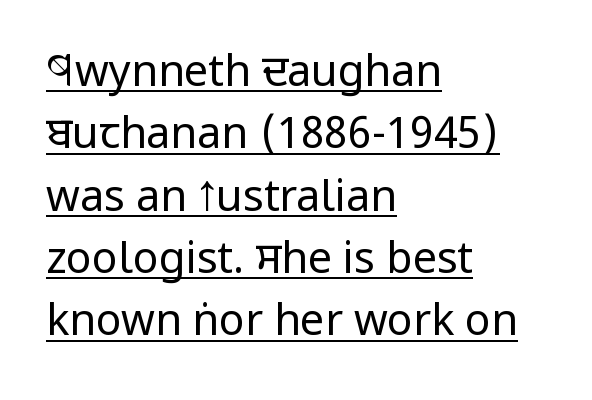
Posture: straight, roman, zero tilt. The glyphs in this specimen are sans serif. Stems here are at most as thick as an everyday book face. The rendering uses a moderate line-height, typical for paragraphs. The letters advance in unequal steps, a hallmark of proportional type. Like a heading marked for emphasis, these lines bear an underscore.
